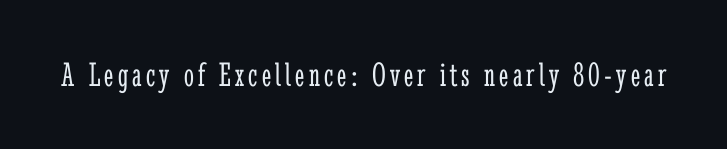
The image shows 35 px light, condensed serif type, upright; set not underlined; low stroke contrast and a medium x-height.
